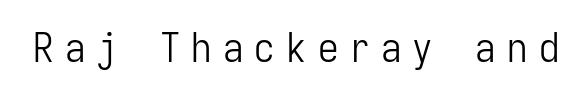
{"serif": "no", "italic": "no", "bold": "no", "weight": "light", "width": "condensed", "stroke_contrast": "low", "x_height": "medium", "monospaced": "yes", "underline": "no", "letter_spacing": "wide", "letter_spacing_em": 0.27, "glyph_px": 41}
